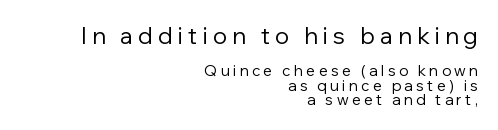
Leftover space on each line is placed entirely before the opening word. Weight: not bold — regular or lighter. Ordinary non-slanted type is in use. The strip under each line holds only bare page. Inter-character spacing is expanded well beyond the font's built-in metrics. The passage shown stacks its lines with hardly any gap.
